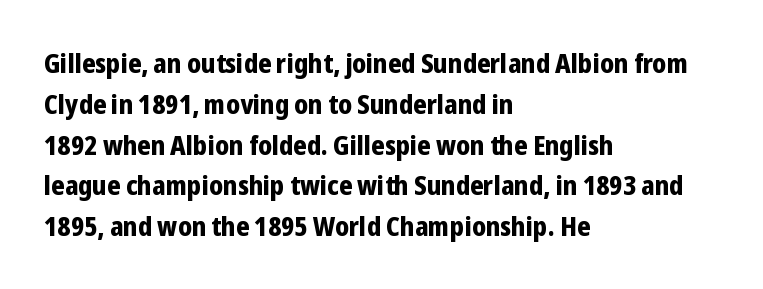
Q: Is the text bold? A: Yes.
Q: Is the text italic (slanted)? A: No, it is upright.
Q: Is the text underlined? A: No.
Q: How is the paragraph aligned? A: Left-aligned.
Q: Is the spacing between letters normal or unusually wide? A: Normal.
Q: Is the spacing between lines tight, normal or loose? A: Normal.
